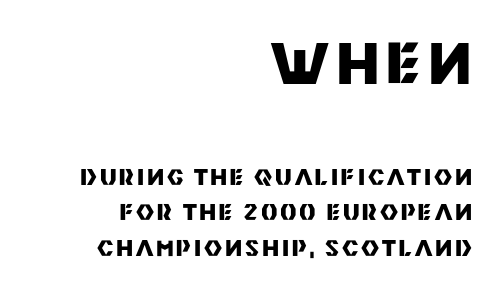
{"serif": "no", "italic": "no", "bold": "yes", "weight": "heavy", "width": "normal", "stroke_contrast": "medium", "x_height": "large", "monospaced": "no", "underline": "no", "align": "right", "line_spacing": "normal", "line_spacing_ratio": 1.61, "larger_block": "first", "size_ratio": 2.55, "glyph_px": 56}
